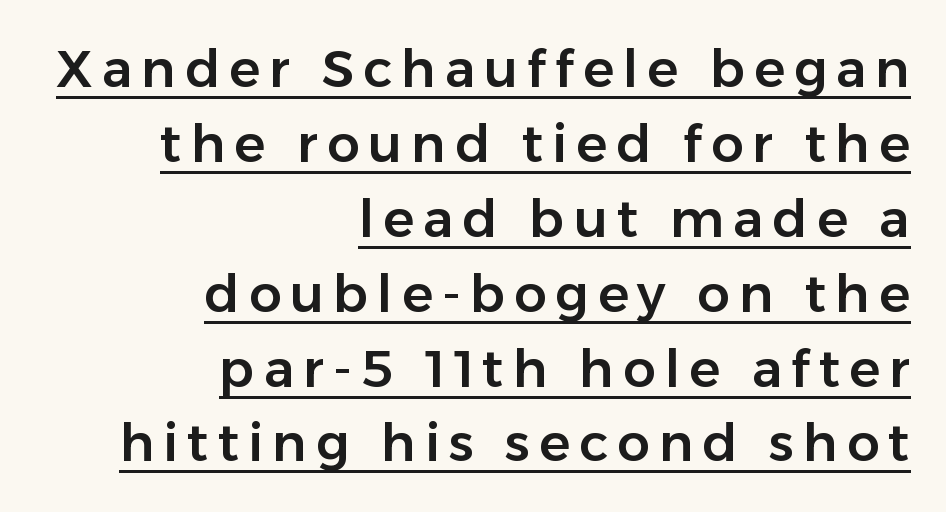
The image shows 52 px sans-serif type, upright; set right-aligned, normal line spacing (1.44x), underlined; low stroke contrast and a medium x-height.
